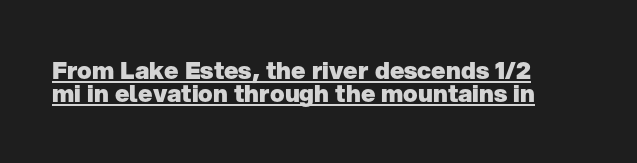
Q: Is the text bold? A: Yes.
Q: Is the text italic (slanted)? A: No, it is upright.
Q: Is the text underlined? A: Yes.
Q: How is the paragraph aligned? A: Left-aligned.
Q: Is the spacing between letters normal or unusually wide? A: Normal.
Q: Is the spacing between lines tight, normal or loose? A: Tight.
